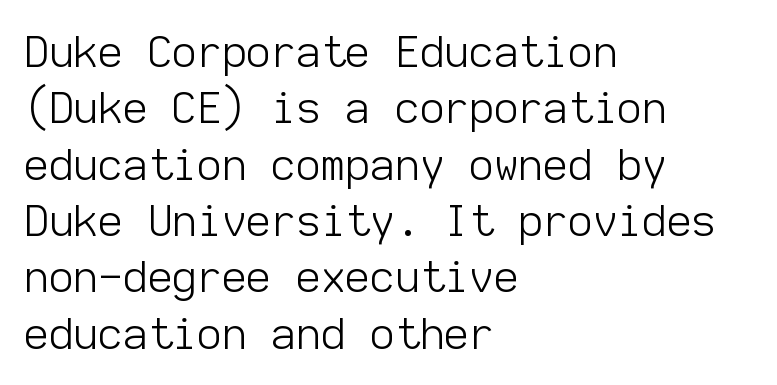
Q: Is the text bold? A: No.
Q: Is the text italic (slanted)? A: No, it is upright.
Q: Is the typeface a serif or a sans-serif typeface? A: Sans-serif.
Q: Is the text underlined? A: No.
Q: How is the paragraph aligned? A: Left-aligned.
Q: Is the spacing between letters normal or unusually wide? A: Normal.
Q: Is the spacing between lines tight, normal or loose? A: Normal.
Q: Width (condensed, normal, or wide)? A: Normal.
Q: Stroke contrast? A: Low.
Q: x-height? A: Medium.
Q: Monospaced? A: Yes.
